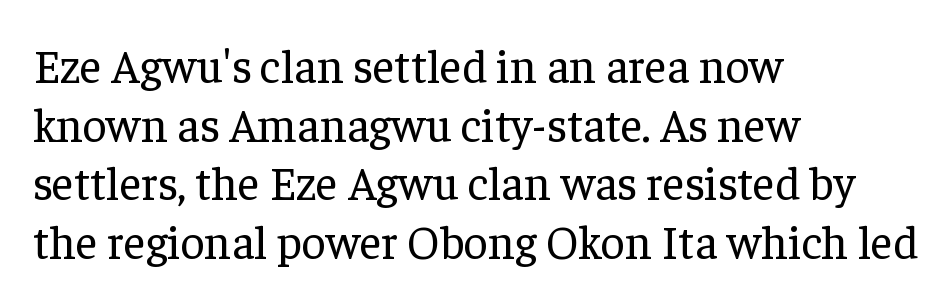
Q: Is the text bold? A: No.
Q: Is the text italic (slanted)? A: No, it is upright.
Q: Is the typeface a serif or a sans-serif typeface? A: Serif.
Q: Is the text underlined? A: No.
Q: How is the paragraph aligned? A: Left-aligned.
Q: Is the spacing between letters normal or unusually wide? A: Normal.
Q: Is the spacing between lines tight, normal or loose? A: Normal.
Q: Width (condensed, normal, or wide)? A: Normal.
Q: Stroke contrast? A: Low.
Q: x-height? A: Medium.
Q: Monospaced? A: No.
